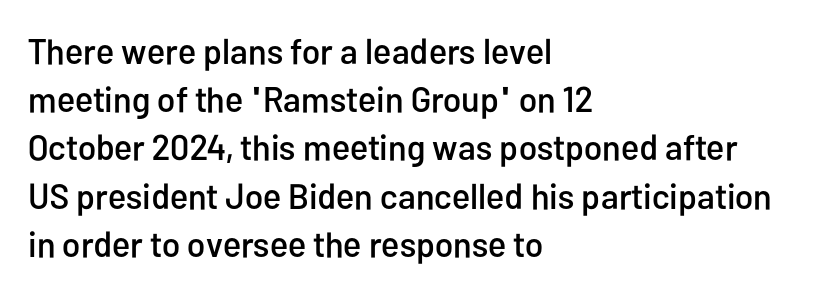
The image shows 36 px condensed sans-serif type, upright; set left-aligned, normal line spacing (1.34x), normal letter spacing, not underlined; low stroke contrast and a medium x-height.
